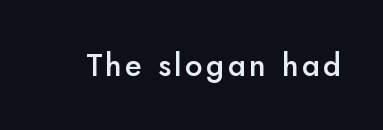
The image shows 31 px semibold sans-serif type, upright; set not underlined; low stroke contrast and a small x-height.
